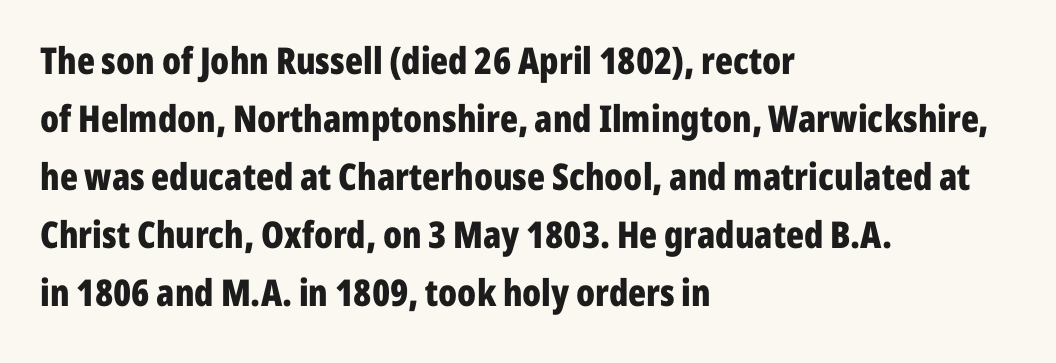
Strong, thick strokes mark this as bold type. Note: no serifs on the glyphs. The lettering stays uniformly vertical, giving the passage a roman look. This block has exactly the height ordinary leading produces.
